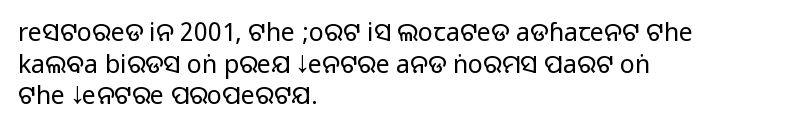
{"italic": "no", "underline": "no", "align": "left", "line_spacing": "normal", "line_spacing_ratio": 1.27, "letter_spacing": "normal", "letter_spacing_em": 0.0, "glyph_px": 25}
